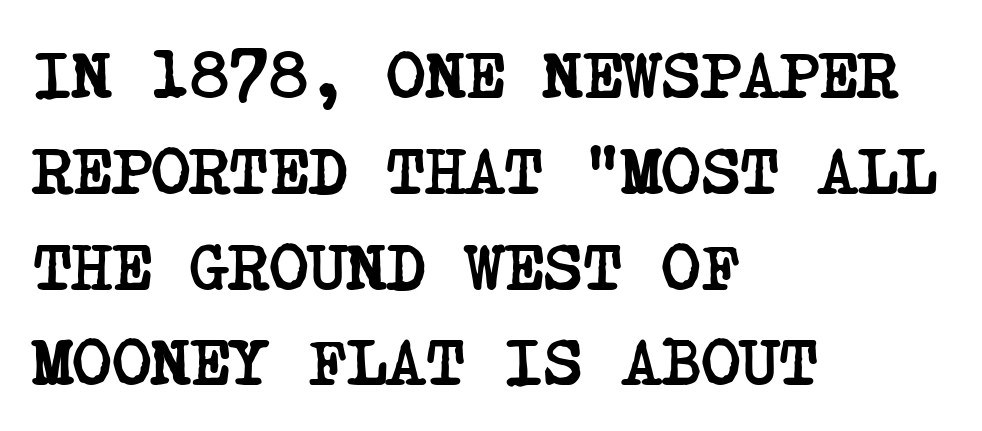
Is the type bold? Yes — the strokes are clearly thick and heavy. Rows of type keep a routine distance in the vertical direction. A student would call this left alignment; a typographer would say flush left, rag right. The passage shown has conventional tracking throughout.
